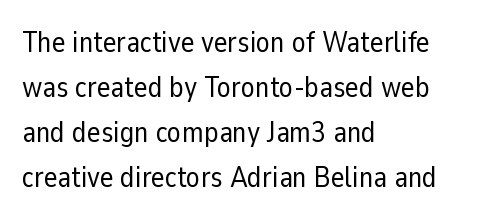
Q: Is the text bold? A: No.
Q: Is the text italic (slanted)? A: No, it is upright.
Q: Is the typeface a serif or a sans-serif typeface? A: Sans-serif.
Q: Is the text underlined? A: No.
Q: How is the paragraph aligned? A: Left-aligned.
Q: Is the spacing between letters normal or unusually wide? A: Normal.
Q: Is the spacing between lines tight, normal or loose? A: Normal.
Q: Width (condensed, normal, or wide)? A: Normal.
Q: Stroke contrast? A: Low.
Q: x-height? A: Medium.
Q: Monospaced? A: No.
